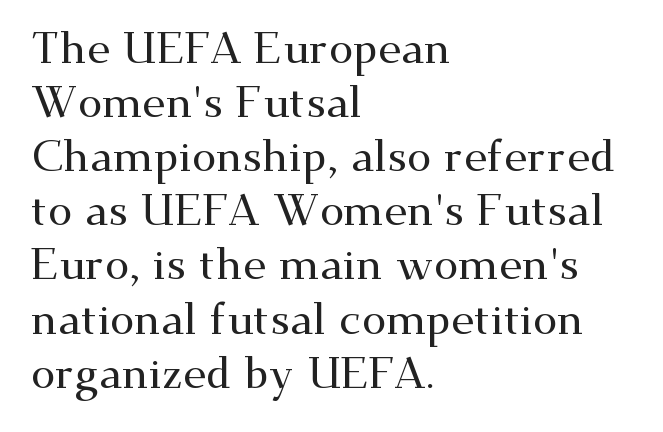
The image shows 44 px wide serif type, upright; set left-aligned, line spacing 1.23x, normal letter spacing, not underlined; medium stroke contrast and a small x-height.
